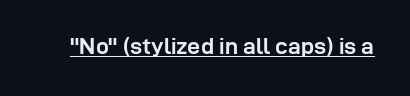
Q: Is the text bold? A: Yes.
Q: Is the text italic (slanted)? A: No, it is upright.
Q: Is the text underlined? A: Yes.
Q: Is the spacing between letters normal or unusually wide? A: Normal.
